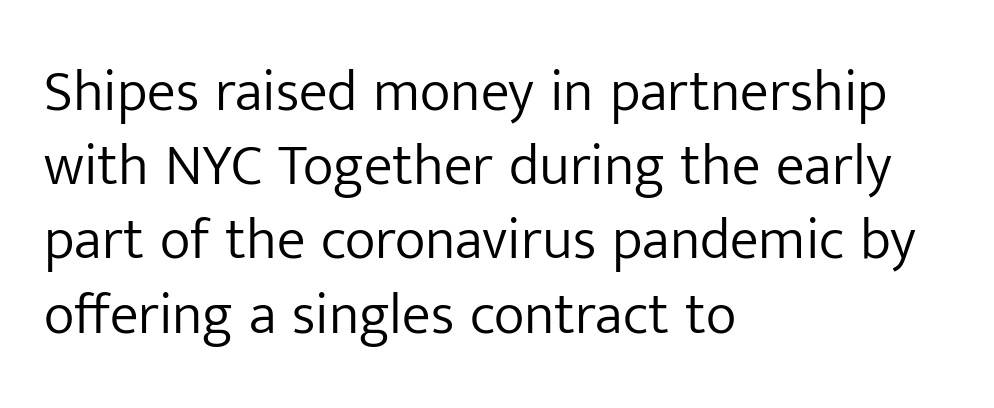
Classification — sans serif. The glyphs are unaccompanied by any horizontal stroke below them. Style check: upright. Weight: not bold — regular or lighter. Nobody touched the tracking dial on this one.
